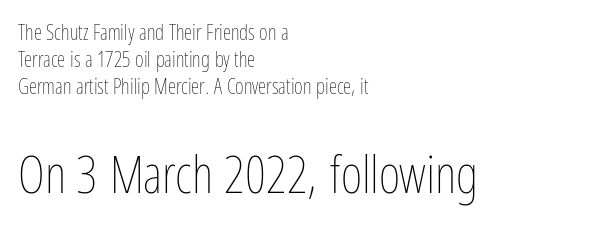
{"italic": "no", "bold": "no", "weight": "thin", "width": "condensed", "stroke_contrast": "low", "x_height": "medium", "monospaced": "no", "underline": "no", "align": "left", "line_spacing": "normal", "line_spacing_ratio": 1.28, "letter_spacing": "normal", "letter_spacing_em": 0.0, "larger_block": "second", "size_ratio": 2.48, "glyph_px": 52}
